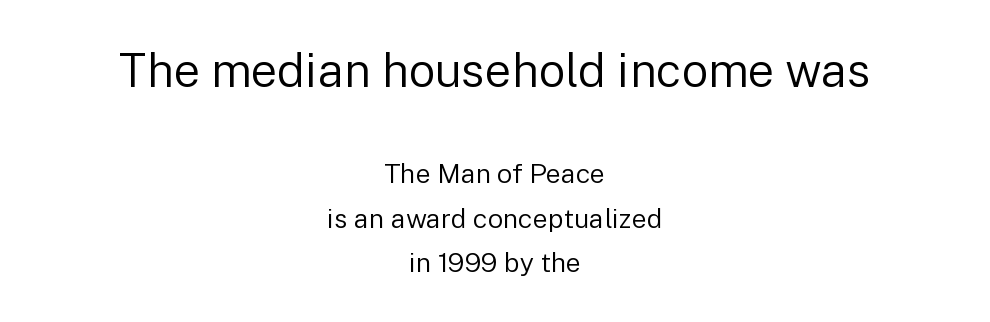
The image shows 47 px regular-weight sans-serif type, upright; set centered, normal line spacing (1.65x), normal letter spacing, not underlined; the first (top) block is 1.74x larger; low stroke contrast and a medium x-height.
